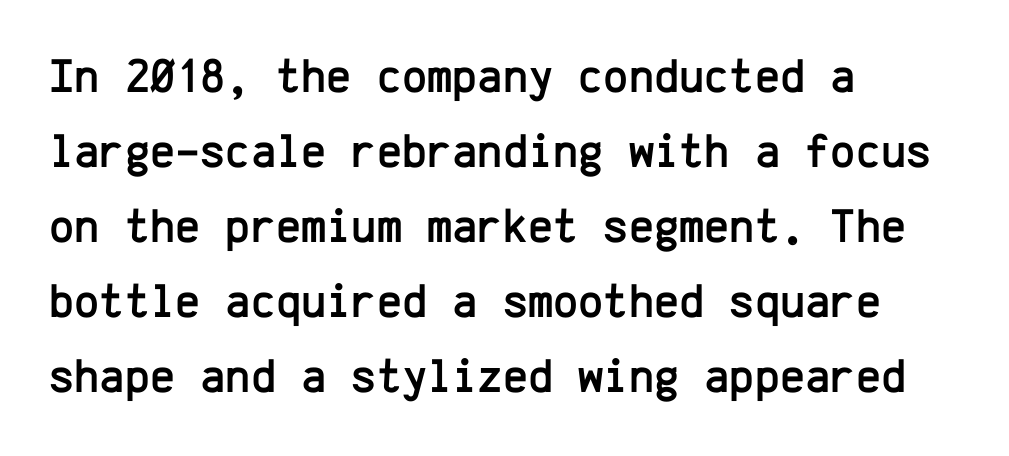
Q: Is the text italic (slanted)? A: No, it is upright.
Q: Is the typeface a serif or a sans-serif typeface? A: Sans-serif.
Q: Is the text underlined? A: No.
Q: How is the paragraph aligned? A: Left-aligned.
Q: Is the spacing between letters normal or unusually wide? A: Normal.
Q: Is the spacing between lines tight, normal or loose? A: Normal.
Q: Width (condensed, normal, or wide)? A: Normal.
Q: Stroke contrast? A: Low.
Q: x-height? A: Medium.
Q: Monospaced? A: Yes.
